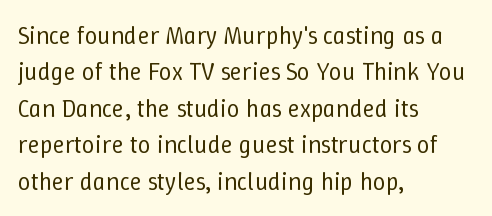
In terms of posture, this sample is upright. The passage shown has conventional tracking throughout. The zone under the glyphs is completely vacant. The lines are quadded left. These glyphs show unthickened strokes, regular width or finer. Rows of type keep a routine distance in the vertical direction.
